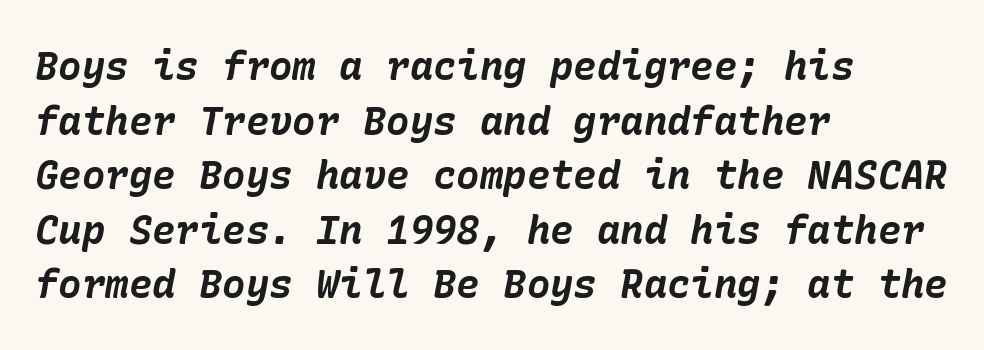
The image shows 39 px bold type, italic (leaning right); set left-aligned, normal line spacing (1.4x), normal letter spacing, not underlined; low stroke contrast and a medium x-height.
